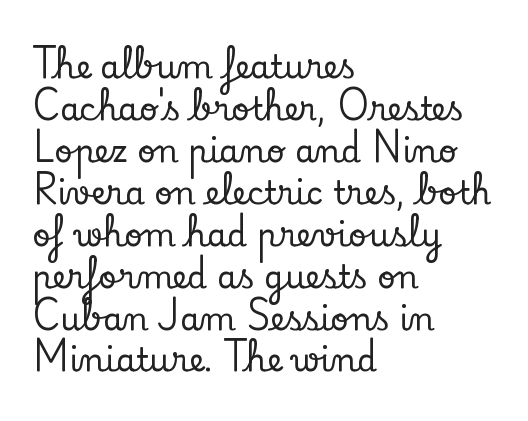
Q: Is the text italic (slanted)? A: No, it is upright.
Q: Is the text underlined? A: No.
Q: How is the paragraph aligned? A: Left-aligned.
Q: Is the spacing between letters normal or unusually wide? A: Normal.
Q: Is the spacing between lines tight, normal or loose? A: Normal.
Q: Width (condensed, normal, or wide)? A: Normal.
Q: Stroke contrast? A: Low.
Q: x-height? A: Small.
Q: Monospaced? A: No.
